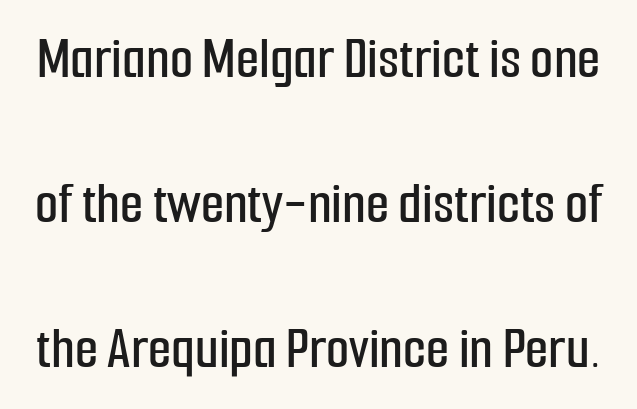
The image shows 60 px condensed sans-serif type, upright; set loose line spacing (2.42x), normal letter spacing, not underlined; low stroke contrast and a medium x-height.
